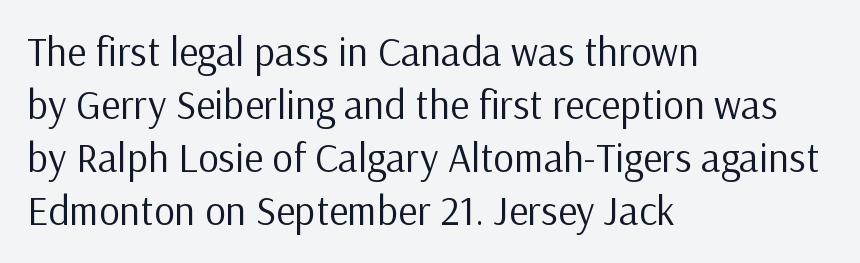
{"serif": "no", "italic": "no", "bold": "no", "weight": "regular", "width": "normal", "stroke_contrast": "low", "x_height": "medium", "monospaced": "no", "underline": "no", "align": "left", "line_spacing": "normal", "line_spacing_ratio": 1.29, "letter_spacing": "normal", "letter_spacing_em": 0.0, "glyph_px": 41}
